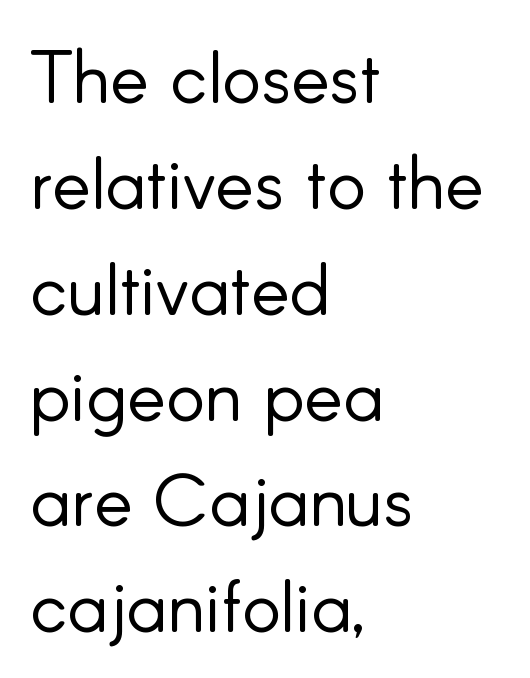
Stems and bowls with no extra thickness — not bold. Does the copy run flush right? No — it runs flush left. Spacing verdict: proportional, widths tailored to each character. The gap between lines stays unmarked. The typography opts for an upright posture over an oblique one.
